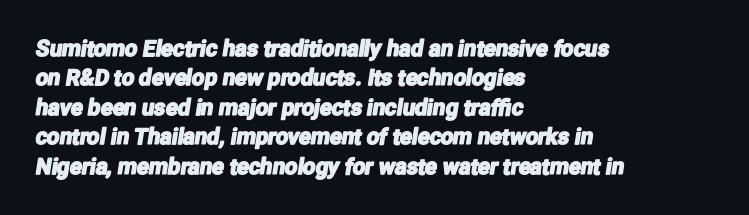
Q: Is the text underlined? A: No.
Q: How is the paragraph aligned? A: Left-aligned.
Q: Is the spacing between letters normal or unusually wide? A: Normal.
Q: Is the spacing between lines tight, normal or loose? A: Normal.
